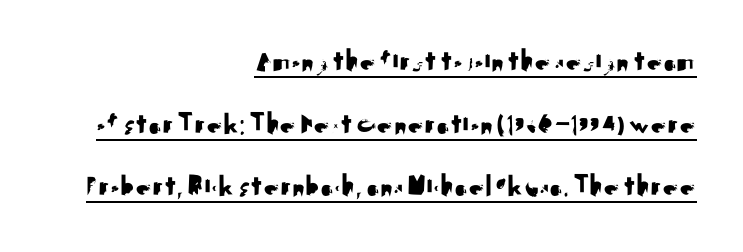
{"serif": "no", "italic": "no", "width": "normal", "stroke_contrast": "medium", "x_height": "small", "monospaced": "no", "underline": "yes", "align": "right", "line_spacing": "loose", "line_spacing_ratio": 2.02, "letter_spacing": "normal", "letter_spacing_em": 0.0, "glyph_px": 31}
